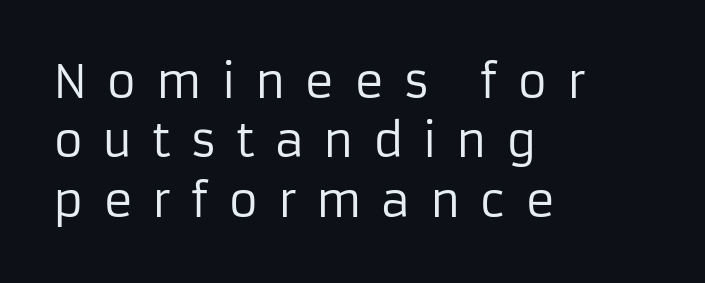
{"serif": "no", "italic": "no", "bold": "no", "weight": "regular", "width": "normal", "stroke_contrast": "low", "x_height": "medium", "monospaced": "no", "underline": "no", "align": "left", "line_spacing": "normal", "line_spacing_ratio": 1.29, "letter_spacing": "wide", "letter_spacing_em": 0.41, "glyph_px": 46}
